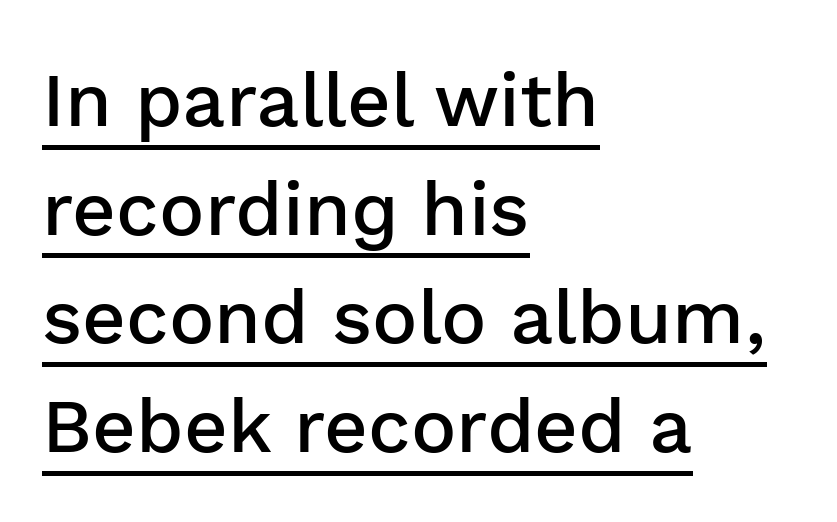
Q: Is the text bold? A: Semi-bold.
Q: Is the text italic (slanted)? A: No, it is upright.
Q: Is the typeface a serif or a sans-serif typeface? A: Sans-serif.
Q: Is the text underlined? A: Yes.
Q: How is the paragraph aligned? A: Left-aligned.
Q: Is the spacing between letters normal or unusually wide? A: Normal.
Q: Is the spacing between lines tight, normal or loose? A: Normal.
Q: Width (condensed, normal, or wide)? A: Normal.
Q: Stroke contrast? A: Low.
Q: x-height? A: Medium.
Q: Monospaced? A: No.
